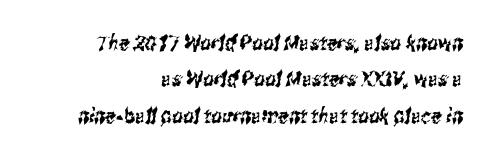
Q: Is the text underlined? A: No.
Q: How is the paragraph aligned? A: Right-aligned.
Q: Is the spacing between letters normal or unusually wide? A: Normal.
